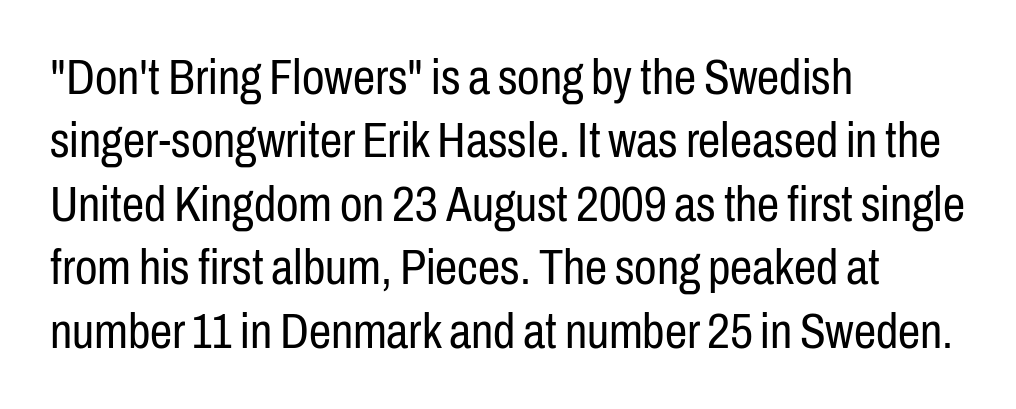
The image shows 50 px regular-weight, condensed sans-serif type, upright; set left-aligned, normal line spacing (1.27x), normal letter spacing, not underlined; low stroke contrast and a medium x-height.
